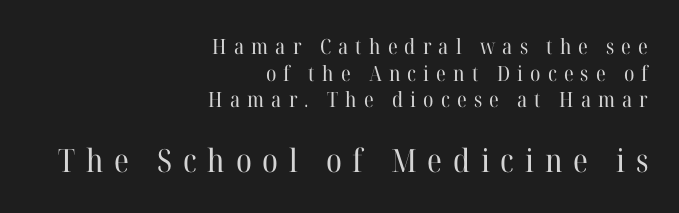
Which of the two is more prominent by size? The second, at the bottom. The lettering stays uniformly vertical, giving the passage a roman look. The string is rendered with underlining switched off. The face used here is rendered with a markedly widened letterfit. Serifs: yes, visible at the terminals of the letterforms.
